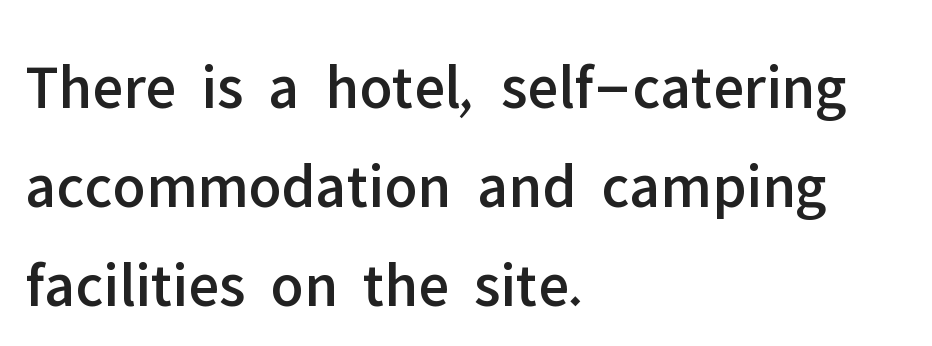
Q: Is the text italic (slanted)? A: No, it is upright.
Q: Is the typeface a serif or a sans-serif typeface? A: Sans-serif.
Q: Is the text underlined? A: No.
Q: How is the paragraph aligned? A: Left-aligned.
Q: Is the spacing between letters normal or unusually wide? A: Normal.
Q: Is the spacing between lines tight, normal or loose? A: Normal.
Q: Width (condensed, normal, or wide)? A: Normal.
Q: Stroke contrast? A: Low.
Q: x-height? A: Medium.
Q: Monospaced? A: No.
